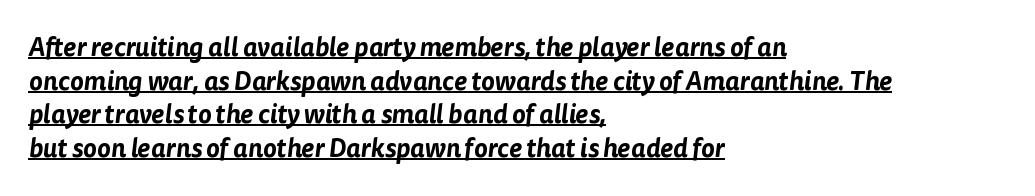
The rendering uses a moderate line-height, typical for paragraphs. The lines are quadded left. This sample uses plain, unmodified letter spacing. Looks like someone drew a line under every word here.
